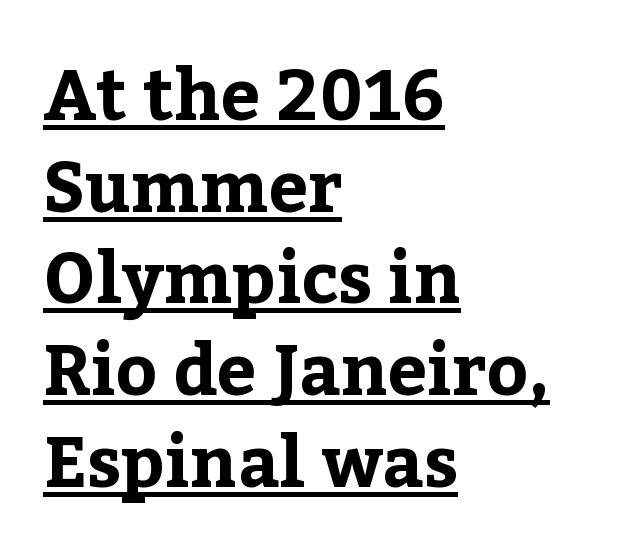
Q: Is the text bold? A: Yes.
Q: Is the text italic (slanted)? A: No, it is upright.
Q: Is the typeface a serif or a sans-serif typeface? A: Serif.
Q: Is the text underlined? A: Yes.
Q: How is the paragraph aligned? A: Left-aligned.
Q: Is the spacing between letters normal or unusually wide? A: Normal.
Q: Is the spacing between lines tight, normal or loose? A: Normal.
Q: Width (condensed, normal, or wide)? A: Normal.
Q: Stroke contrast? A: Low.
Q: x-height? A: Medium.
Q: Monospaced? A: No.
